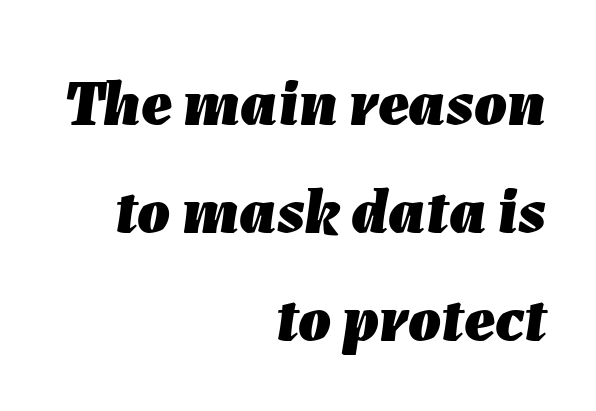
Descenders hang freely into open space. If you measured baseline to baseline, you'd find a middling distance. Every row of glyphs terminates at an identical x-position on the right. The typography opts for an oblique posture over an upright one. The face used here has the dense, thick strokes of a bold. Words appear dense and cohesive because spacing is normal.
